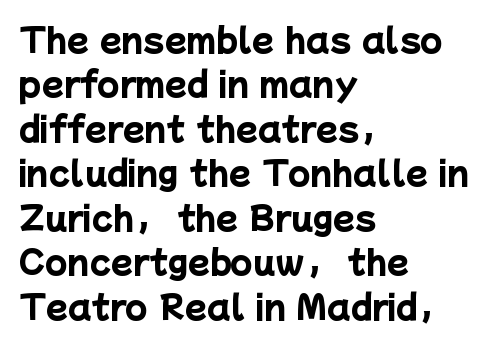
These lines are rendered in a variable-pitch font. The setting favours the left margin, as ordinary paragraphs usually do. Are there feet on the stems? There aren't — it's a sans. Students, observe: this is what conventionally led text looks like. The gaps between neighbouring characters are ordinary and unremarkable.
